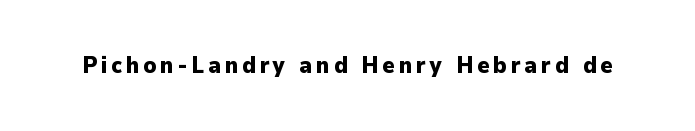
The words here are not underlined. Ascenders rise straight up at ninety degrees. What weight is shown? A full bold with thick strokes.
